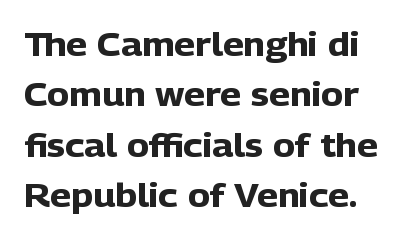
Think of a printed novel: that variable character pitch is what you see here. A dark, heavy texture on the line: the type is bold. The space directly below the letters is spotless. Characters follow at the spacing the type designer built in. Quick note: not italic, upright. The glyphs in this specimen are sans serif.
